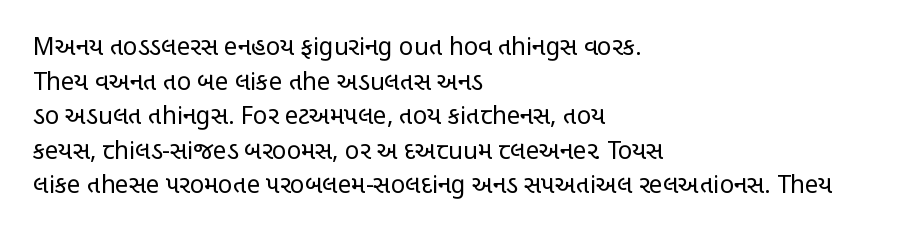
{"italic": "no", "bold": "no", "underline": "no", "align": "left", "line_spacing": "normal", "line_spacing_ratio": 1.44, "letter_spacing": "normal", "letter_spacing_em": 0.0, "glyph_px": 24}
